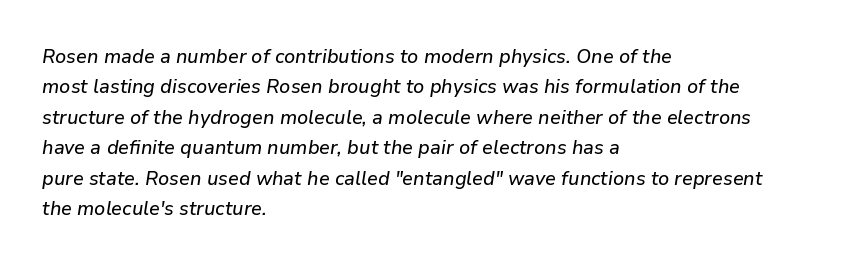
The image shows 20 px text type, italic (leaning right); set left-aligned, normal line spacing (1.52x), normal letter spacing, not underlined.
